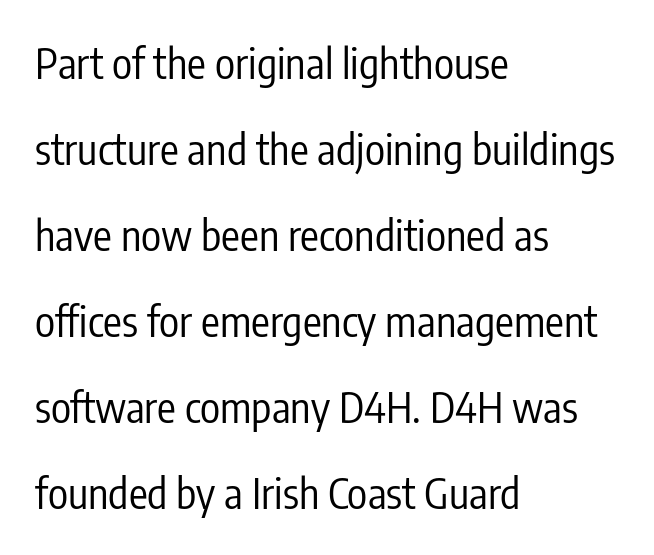
Q: Is the text bold? A: No.
Q: Is the text italic (slanted)? A: No, it is upright.
Q: Is the typeface a serif or a sans-serif typeface? A: Sans-serif.
Q: Is the text underlined? A: No.
Q: How is the paragraph aligned? A: Left-aligned.
Q: Is the spacing between letters normal or unusually wide? A: Normal.
Q: Is the spacing between lines tight, normal or loose? A: Loose.
Q: Width (condensed, normal, or wide)? A: Condensed.
Q: Stroke contrast? A: Low.
Q: x-height? A: Medium.
Q: Monospaced? A: No.
